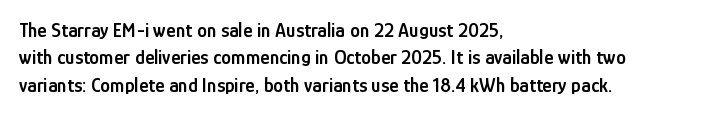
The image shows 20 px text type, upright; set left-aligned, normal line spacing (1.37x), normal letter spacing, not underlined.
